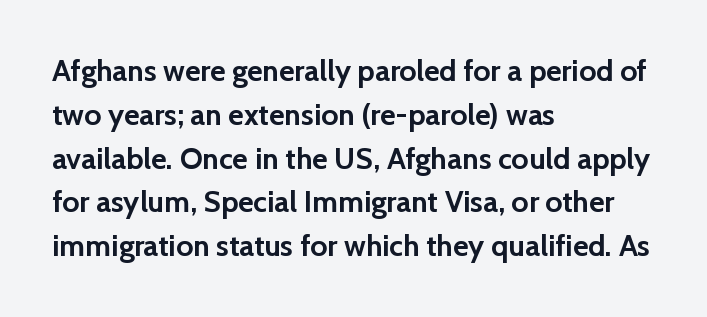
{"serif": "no", "italic": "no", "bold": "yes", "weight": "semibold", "width": "normal", "stroke_contrast": "low", "x_height": "medium", "monospaced": "no", "underline": "no", "align": "left", "line_spacing": "normal", "line_spacing_ratio": 1.46, "letter_spacing": "normal", "letter_spacing_em": 0.0, "glyph_px": 30}
